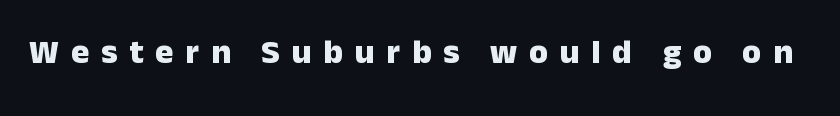
The image shows 34 px heavy sans-serif type, upright; set unusually wide letter spacing (+0.35 em), not underlined; low stroke contrast and a medium x-height.
